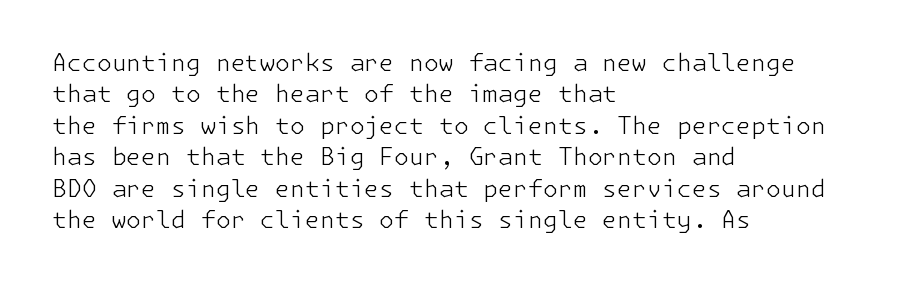
The image shows 24 px text type, upright; set left-aligned, normal line spacing (1.31x), normal letter spacing, not underlined.
